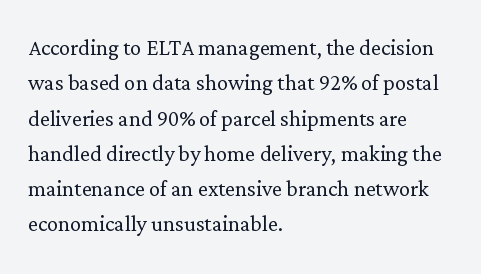
{"serif": "yes", "italic": "no", "bold": "no", "weight": "light", "width": "normal", "stroke_contrast": "low", "x_height": "medium", "monospaced": "no", "underline": "no", "align": "left", "line_spacing": "normal", "line_spacing_ratio": 1.26, "letter_spacing": "normal", "letter_spacing_em": 0.0, "glyph_px": 28}
